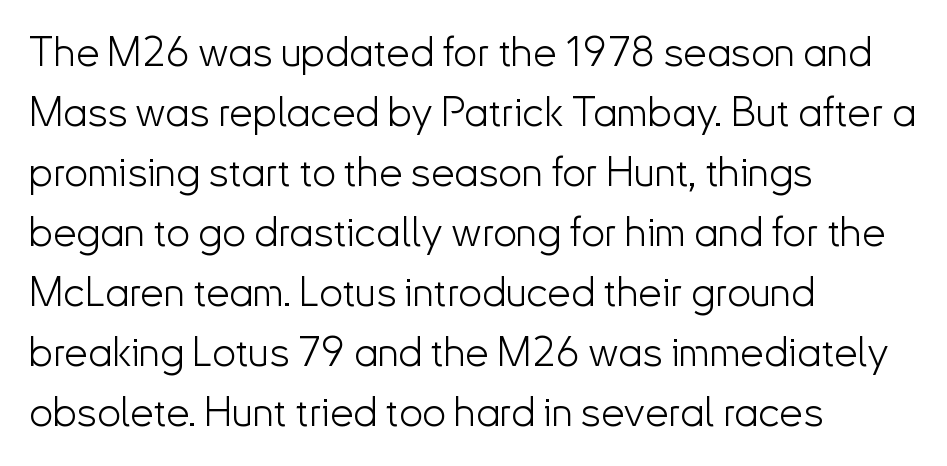
These lines are set flush left with a ragged right edge. Leading: standard. Is there any slant? The stems are plumb. The typeface has the unassuming heft of standard copy or less. A clean baseline with only descenders dipping below it. How are the letters spaced? Ordinarily, with no added tracking.
